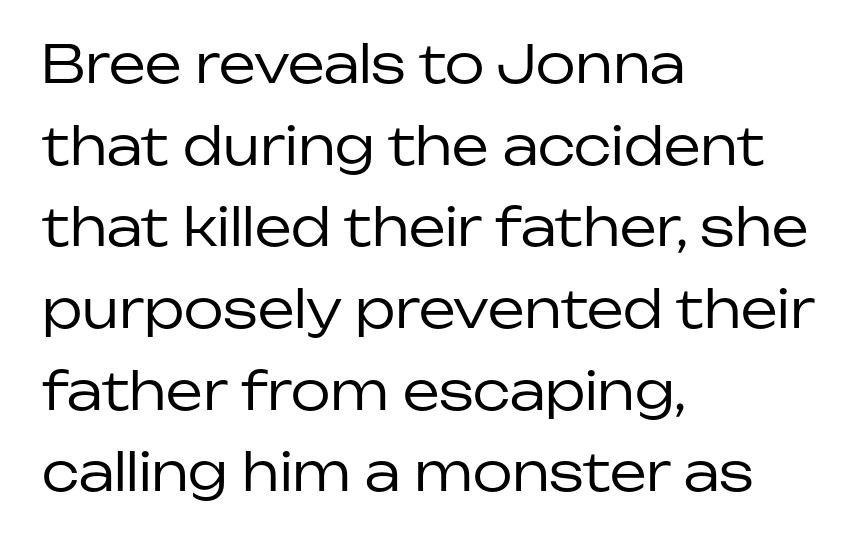
The image shows 52 px regular-weight sans-serif type, upright; set left-aligned, normal line spacing (1.57x), normal letter spacing, not underlined; low stroke contrast and a medium x-height.
